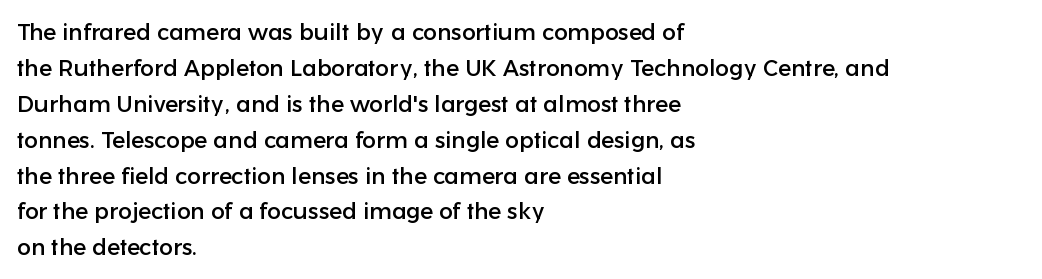
{"italic": "no", "underline": "no", "align": "left", "line_spacing": "normal", "line_spacing_ratio": 1.56, "letter_spacing": "normal", "letter_spacing_em": 0.0, "glyph_px": 23}
